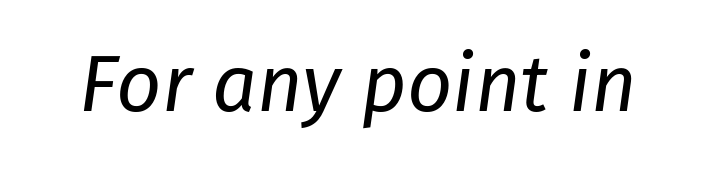
The characters are drawn with everyday or finer stroke widths. Do the characters align in a grid? No, the font is proportional. Has an underline been added? It has not. Default kerning and tracking; the words read as compact shapes. Slant detected: the letters are inclined.
